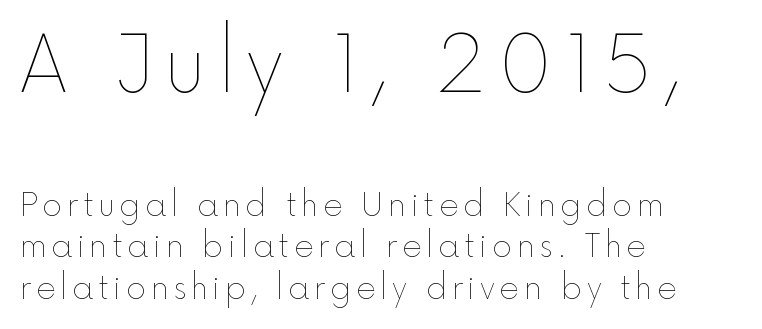
{"italic": "no", "bold": "no", "weight": "thin", "width": "normal", "x_height": "medium", "monospaced": "no", "underline": "no", "align": "left", "line_spacing": "normal", "line_spacing_ratio": 1.34, "larger_block": "first", "size_ratio": 2.52, "glyph_px": 78}
